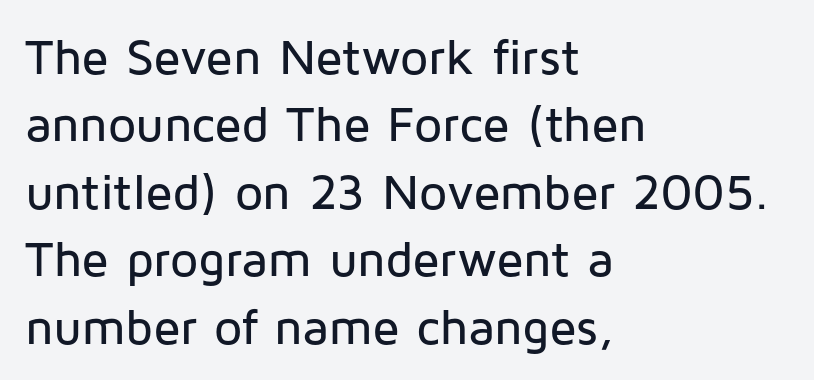
This sample is left-justified, so line endings fall wherever the words run out. Glance below the letters and you will spot only blank space. Is this a fixed-width face? No — the glyphs have proportional, varying widths. The block of text has a typical density, with ordinary space between rows.
